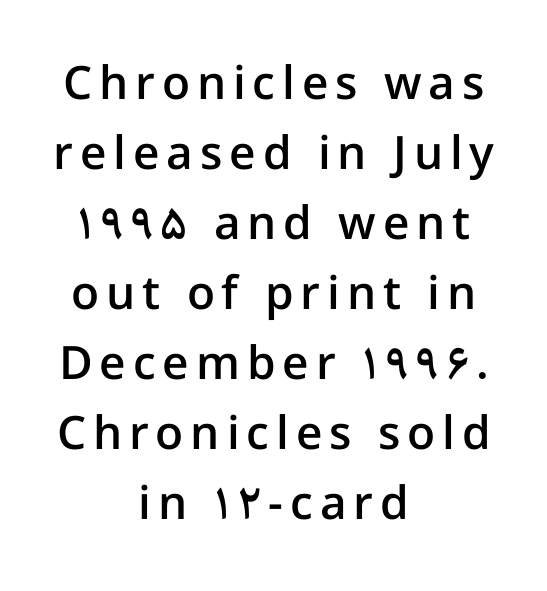
Q: Is the text bold? A: Semi-bold.
Q: Is the text italic (slanted)? A: No, it is upright.
Q: Is the typeface a serif or a sans-serif typeface? A: Sans-serif.
Q: Is the text underlined? A: No.
Q: How is the paragraph aligned? A: Centered.
Q: Is the spacing between lines tight, normal or loose? A: Normal.
Q: Width (condensed, normal, or wide)? A: Normal.
Q: Stroke contrast? A: Low.
Q: x-height? A: Medium.
Q: Monospaced? A: No.
